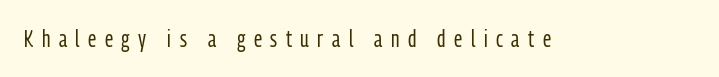
{"italic": "no", "bold": "no", "underline": "no", "letter_spacing": "wide", "letter_spacing_em": 0.37, "glyph_px": 23}
